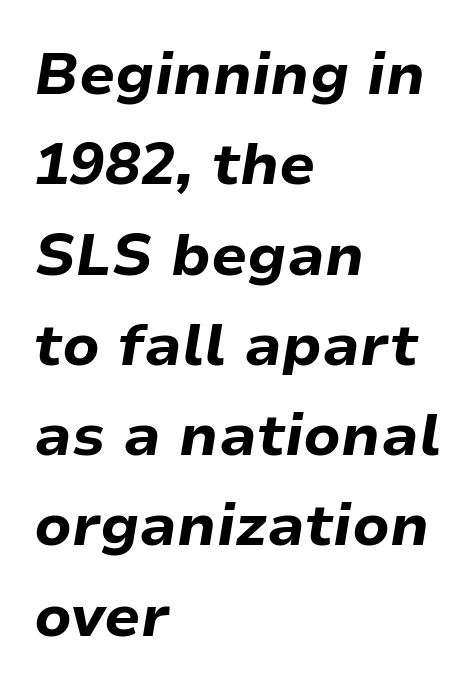
{"italic": "yes", "lean": "right", "slant_degrees": 9, "bold": "yes", "weight": "bold", "width": "normal", "stroke_contrast": "low", "x_height": "medium", "monospaced": "no", "underline": "no", "align": "left", "line_spacing": "normal", "line_spacing_ratio": 1.53, "letter_spacing": "normal", "letter_spacing_em": 0.0, "glyph_px": 59}
